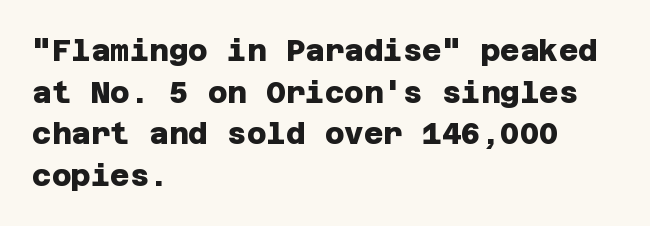
Q: Is the text bold? A: Yes.
Q: Is the typeface a serif or a sans-serif typeface? A: Sans-serif.
Q: Is the text underlined? A: No.
Q: How is the paragraph aligned? A: Left-aligned.
Q: Is the spacing between letters normal or unusually wide? A: Normal.
Q: Is the spacing between lines tight, normal or loose? A: Normal.
Q: Width (condensed, normal, or wide)? A: Normal.
Q: Stroke contrast? A: Low.
Q: x-height? A: Large.
